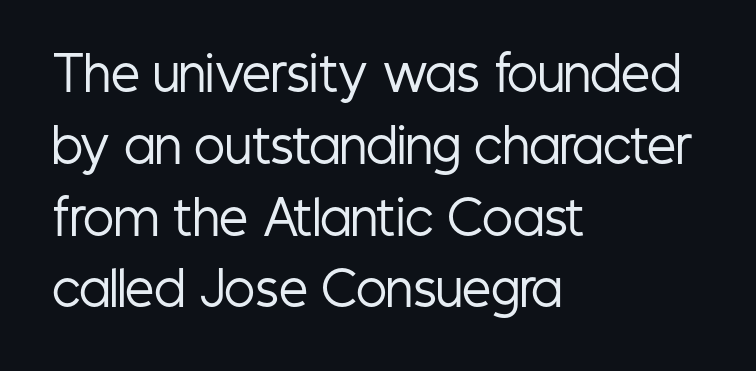
Q: Is the text bold? A: No.
Q: Is the text italic (slanted)? A: No, it is upright.
Q: Is the typeface a serif or a sans-serif typeface? A: Sans-serif.
Q: Is the text underlined? A: No.
Q: How is the paragraph aligned? A: Left-aligned.
Q: Is the spacing between letters normal or unusually wide? A: Normal.
Q: Is the spacing between lines tight, normal or loose? A: Normal.
Q: Width (condensed, normal, or wide)? A: Condensed.
Q: Stroke contrast? A: Low.
Q: x-height? A: Medium.
Q: Monospaced? A: No.
